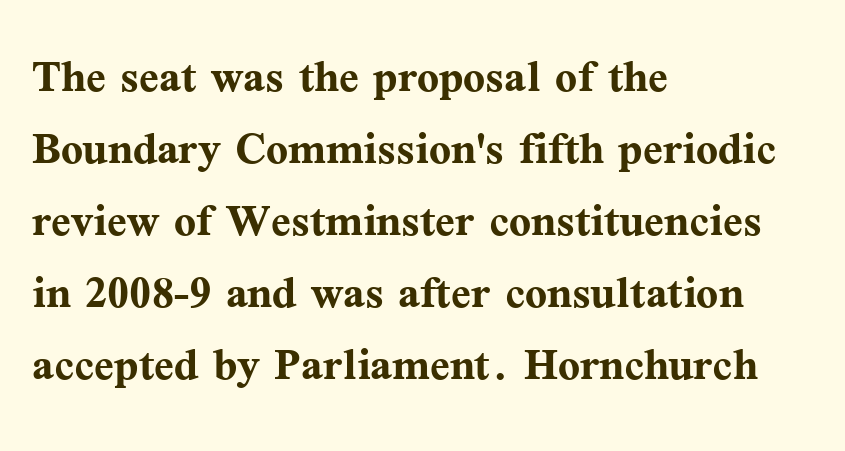
Casual observation: everything's shoved over to the left. This sample has the flowing, uneven cadence of proportional lettering. Is the letter spacing exaggerated? No — it looks like the ordinary default. Do the letters lean? They stand straight.
